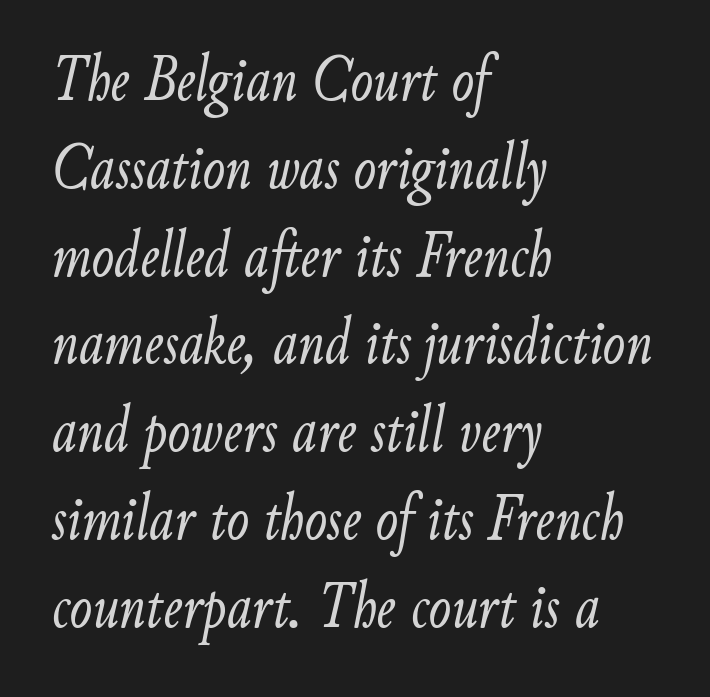
Q: Is the text bold? A: No.
Q: Is the text italic (slanted)? A: Yes, it leans right by about 9 degrees.
Q: Is the text underlined? A: No.
Q: How is the paragraph aligned? A: Left-aligned.
Q: Is the spacing between letters normal or unusually wide? A: Normal.
Q: Is the spacing between lines tight, normal or loose? A: Normal.
Q: Width (condensed, normal, or wide)? A: Condensed.
Q: Stroke contrast? A: Low.
Q: x-height? A: Small.
Q: Monospaced? A: No.
